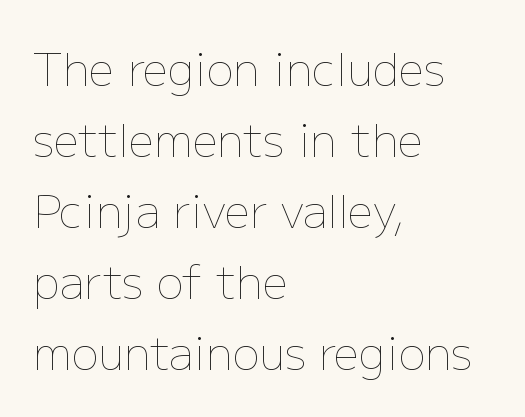
You could not count columns in this text — the font is proportionally spaced. Characters follow at the spacing the type designer built in. The specimen reads as upright at a glance. Whoever set this chose a conventional vertical rhythm. The face looks like a standard text weight, possibly lighter.
